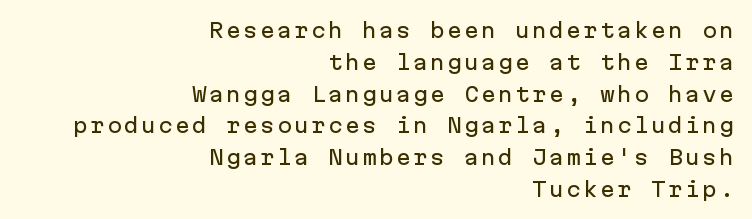
The image shows 20 px text type, upright; set right-aligned, normal line spacing (1.59x), not underlined.
